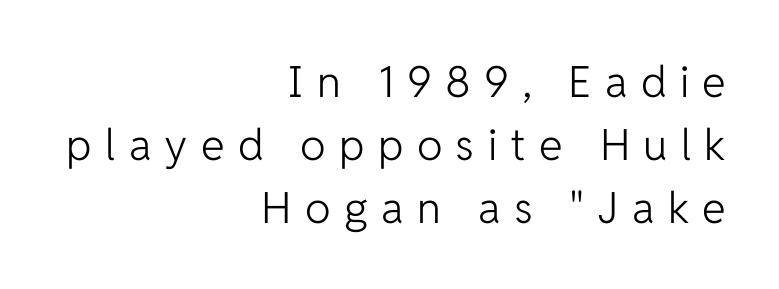
One-word summary of the alignment: right. Stroke terminals: plain, sans-serif. These lines sit exactly where default settings would place them. Each letter keeps its own natural width here, so spacing adapts to shape. Does extra space separate the letters? Yes, quite a lot of it.
